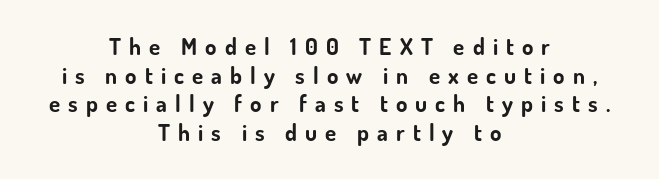
{"italic": "no", "bold": "yes", "underline": "no", "align": "center", "line_spacing": "normal", "line_spacing_ratio": 1.25, "letter_spacing": "wide", "letter_spacing_em": 0.35, "glyph_px": 23}
